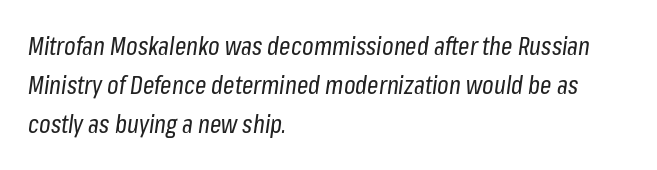
{"italic": "yes", "lean": "right", "slant_degrees": 8, "bold": "no", "underline": "no", "align": "left", "line_spacing": "normal", "line_spacing_ratio": 1.57, "letter_spacing": "normal", "letter_spacing_em": 0.0, "glyph_px": 25}
